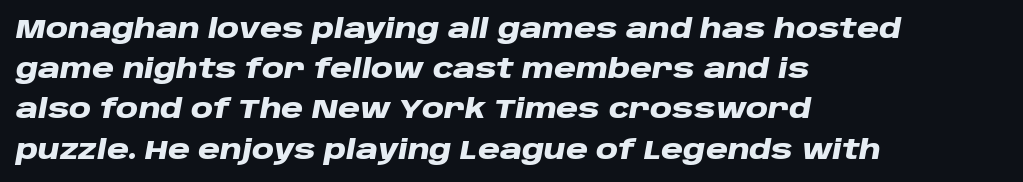
{"italic": "yes", "lean": "right", "slant_degrees": 10, "bold": "yes", "underline": "no", "align": "left", "line_spacing": "normal", "line_spacing_ratio": 1.49, "letter_spacing": "normal", "letter_spacing_em": 0.0, "glyph_px": 27}
